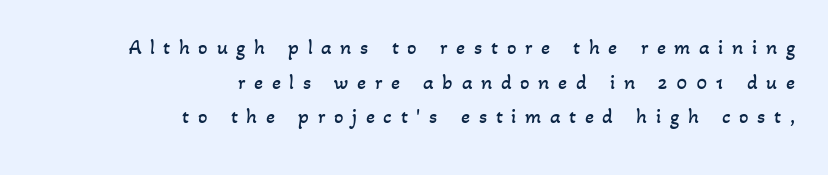
Line spacing here is normal. How are the letters spaced? Widely, with obvious added tracking. Does the copy run flush right? Yes — the right margin is perfectly even. The specimen omits any rule beneath the text block's lines.
